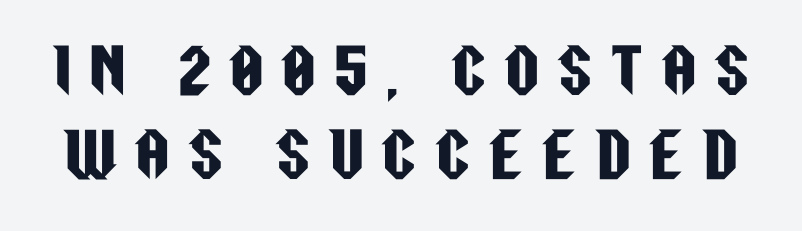
Underline: absent. Quick note: interline space is typical. The passage shown is typeset with a sans-serif family. The rendering uses natural spacing where letterforms have individual widths. The gaps between neighbouring characters are conspicuously large. No italicization has been applied; the sample stays upright.
